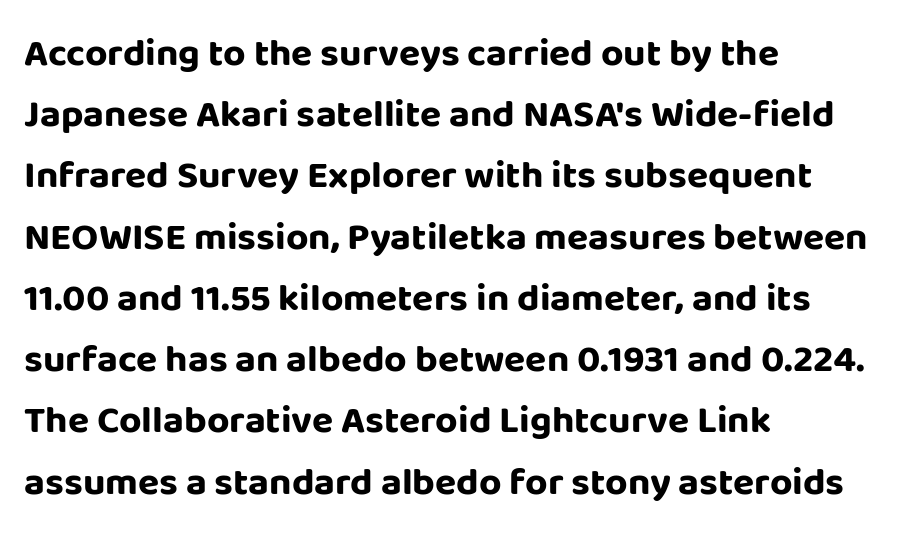
The image shows 39 px bold sans-serif type, upright; set left-aligned, normal line spacing (1.57x), normal letter spacing, not underlined; low stroke contrast and a large x-height.
